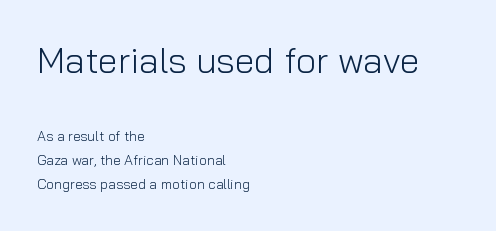
Q: Is the text bold? A: No.
Q: Is the text italic (slanted)? A: No, it is upright.
Q: Is the typeface a serif or a sans-serif typeface? A: Sans-serif.
Q: Is the text underlined? A: No.
Q: How is the paragraph aligned? A: Left-aligned.
Q: Is the spacing between letters normal or unusually wide? A: Normal.
Q: Which block of text is set in a larger size, the first (top) or the second (bottom)? A: The first (top) one.
Q: Width (condensed, normal, or wide)? A: Normal.
Q: Stroke contrast? A: Low.
Q: x-height? A: Medium.
Q: Monospaced? A: No.
